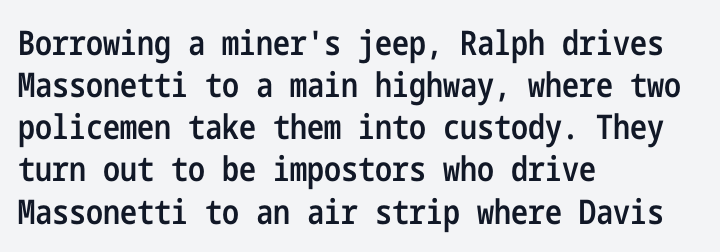
Horizontally, the lines are justified to the leading edge only. The letterforms sit shoulder to shoulder at normal distance. Descenders are the only things crossing below the line. The face used here is a sans, in the tradition of grotesques and geometrics. The letters are semibold — heavier than regular but short of a full bold.
